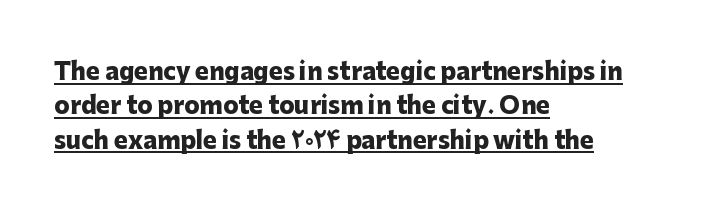
This sample keeps an unexceptional amount of space between lines. Tracking here is standard; glyphs follow each other at the usual distance. Rendered with straight, roman letterforms. These characters rest on top of a visible drawn line. As a designer I'd log this as weight 700, bold.
